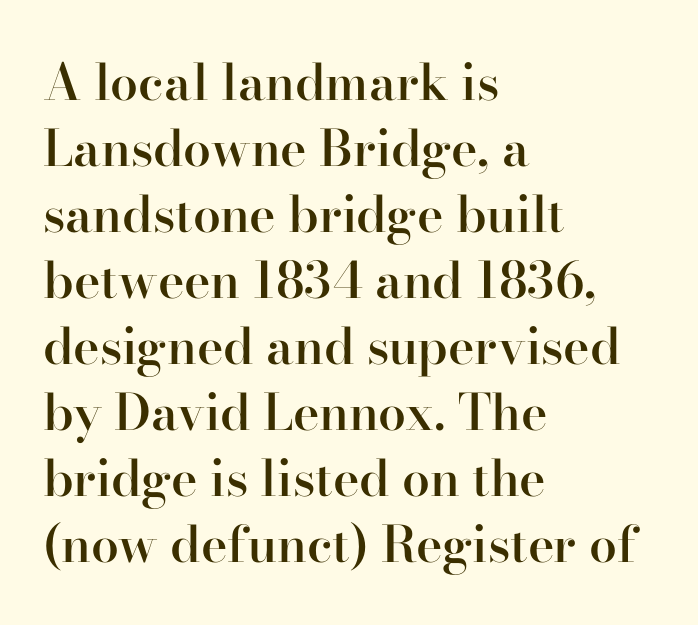
{"serif": "yes", "italic": "no", "bold": "semi", "weight": "semibold", "width": "normal", "stroke_contrast": "high", "x_height": "small", "monospaced": "no", "underline": "no", "align": "left", "line_spacing": "normal", "line_spacing_ratio": 1.32, "letter_spacing": "normal", "letter_spacing_em": 0.0, "glyph_px": 50}
